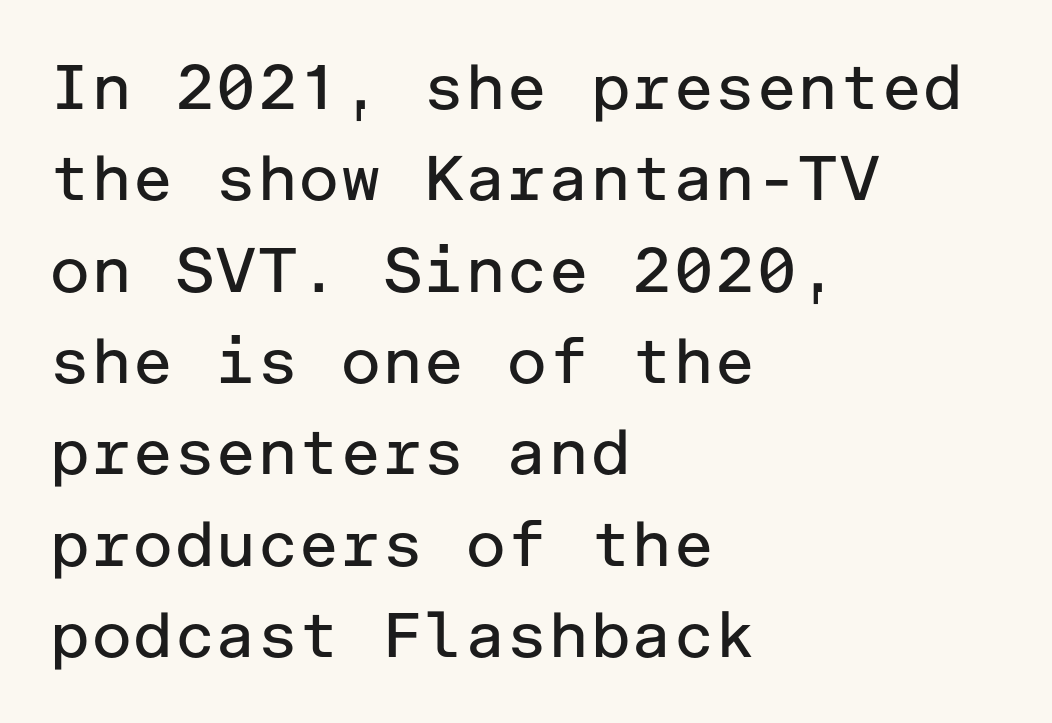
{"serif": "no", "italic": "no", "bold": "no", "weight": "regular", "width": "normal", "stroke_contrast": "low", "x_height": "medium", "underline": "no", "align": "left", "line_spacing": "normal", "line_spacing_ratio": 1.45, "letter_spacing": "normal", "letter_spacing_em": 0.0, "glyph_px": 63}
